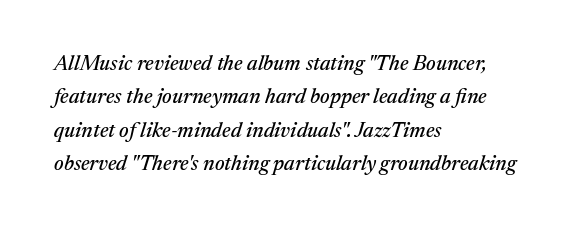
In terms of leading, this rendering sits right in the middle. Short and long lines alike share a common starting point at left. The letters sit at their default tracking, neither squeezed nor spread. The text carries the slant typical of an italic or oblique font. Anything drawn beneath the words? Only blank space.
